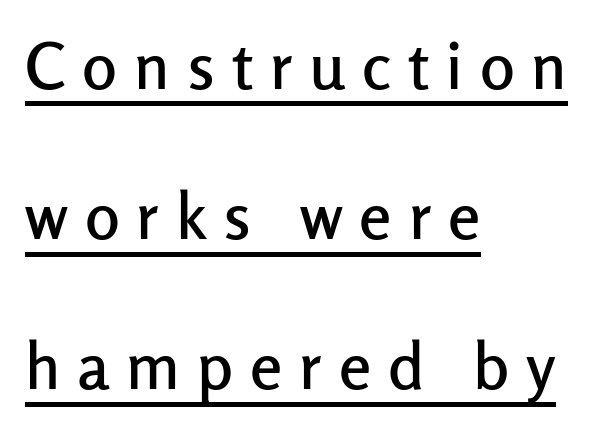
{"serif": "no", "italic": "no", "width": "normal", "stroke_contrast": "low", "x_height": "medium", "monospaced": "no", "underline": "yes", "align": "left", "line_spacing": "loose", "line_spacing_ratio": 2.31, "letter_spacing": "wide", "letter_spacing_em": 0.26, "glyph_px": 65}
